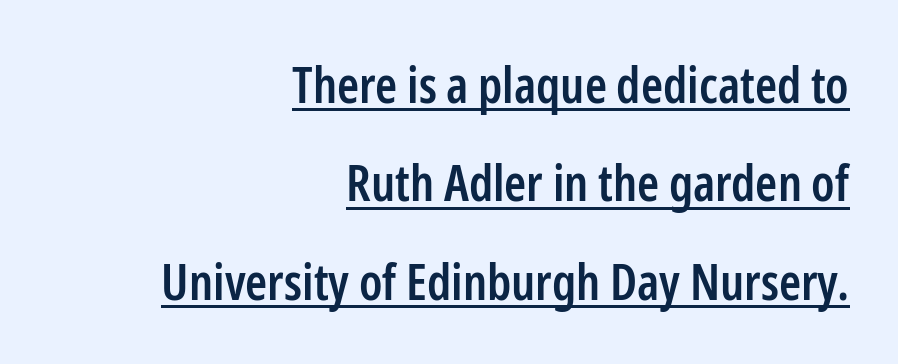
Nothing unusual about the tracking: characters are spaced as the font intends. Quick note: underline on. The strokes are fattened partway — semibold, not bold. A typesetter would mark this as roman, not italic. The rendering uses natural spacing where letterforms have individual widths. These lines stack with their right ends in a neat column.
